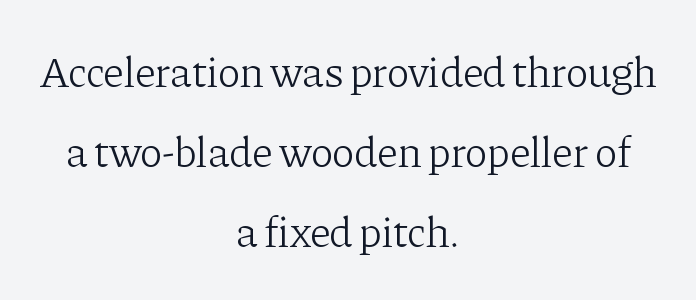
{"serif": "yes", "italic": "no", "bold": "no", "weight": "light", "width": "normal", "stroke_contrast": "low", "x_height": "medium", "monospaced": "no", "underline": "no", "align": "center", "line_spacing_ratio": 1.86, "letter_spacing": "normal", "letter_spacing_em": 0.0, "glyph_px": 43}
